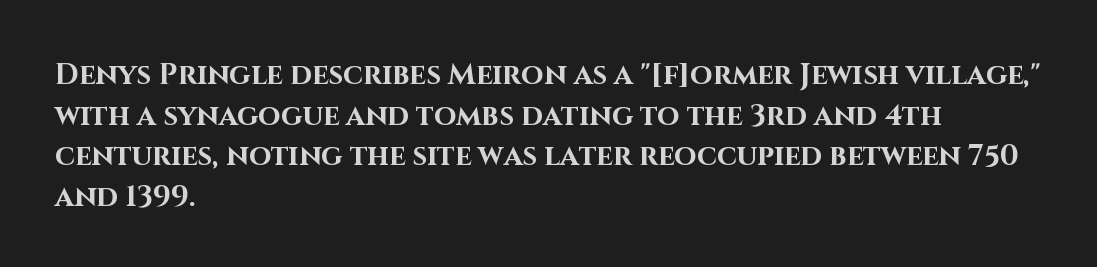
The image shows 29 px bold sans-serif type, upright; set left-aligned, normal line spacing (1.4x), normal letter spacing, not underlined; high stroke contrast and a large x-height.
